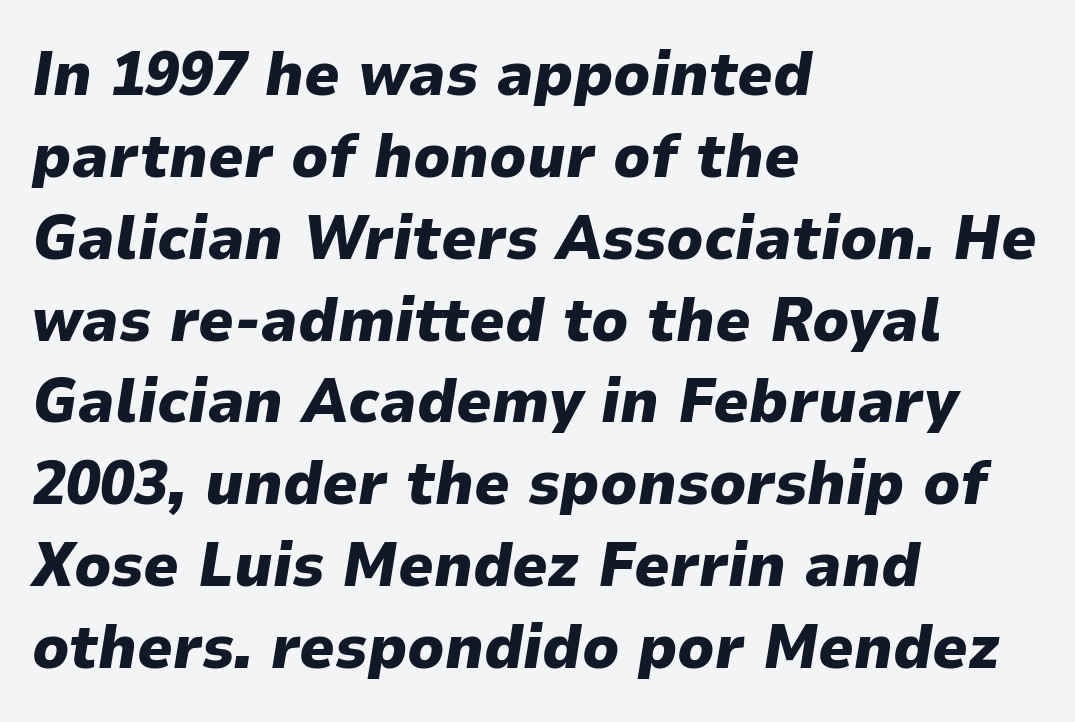
{"italic": "yes", "lean": "right", "slant_degrees": 9, "bold": "yes", "weight": "heavy", "width": "normal", "stroke_contrast": "low", "x_height": "medium", "monospaced": "no", "underline": "no", "align": "left", "line_spacing": "normal", "line_spacing_ratio": 1.32, "letter_spacing": "normal", "letter_spacing_em": 0.0, "glyph_px": 62}
